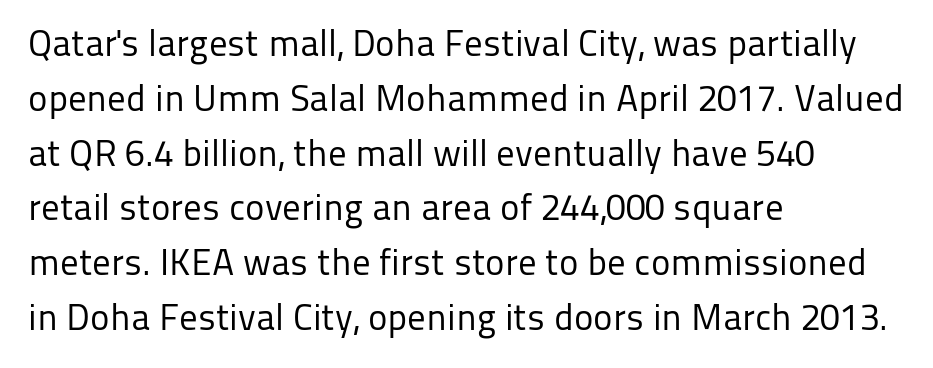
Q: Is the text bold? A: No.
Q: Is the text italic (slanted)? A: No, it is upright.
Q: Is the typeface a serif or a sans-serif typeface? A: Sans-serif.
Q: Is the text underlined? A: No.
Q: How is the paragraph aligned? A: Left-aligned.
Q: Is the spacing between letters normal or unusually wide? A: Normal.
Q: Is the spacing between lines tight, normal or loose? A: Normal.
Q: Width (condensed, normal, or wide)? A: Normal.
Q: Stroke contrast? A: Low.
Q: x-height? A: Medium.
Q: Monospaced? A: No.
